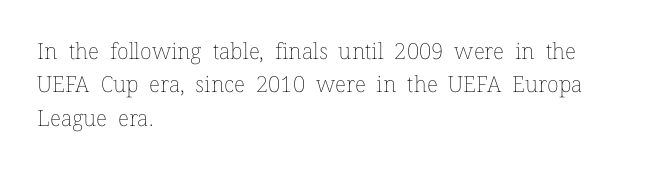
Q: Is the text bold? A: No.
Q: Is the text italic (slanted)? A: No, it is upright.
Q: Is the text underlined? A: No.
Q: How is the paragraph aligned? A: Left-aligned.
Q: Is the spacing between letters normal or unusually wide? A: Normal.
Q: Is the spacing between lines tight, normal or loose? A: Normal.
